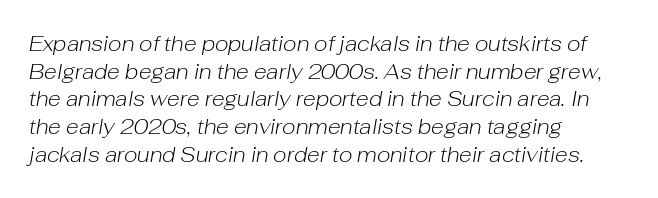
{"italic": "yes", "lean": "right", "slant_degrees": 10, "bold": "no", "underline": "no", "align": "left", "line_spacing": "normal", "line_spacing_ratio": 1.32, "letter_spacing": "normal", "letter_spacing_em": 0.0, "glyph_px": 21}
